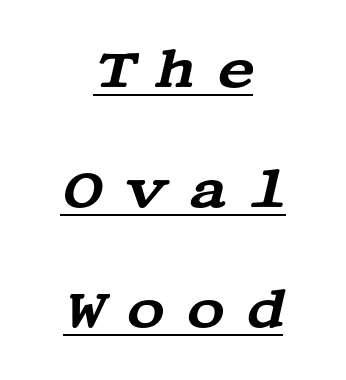
Q: Is the text italic (slanted)? A: Yes, it leans right by about 13 degrees.
Q: Is the typeface a serif or a sans-serif typeface? A: Serif.
Q: Is the text underlined? A: Yes.
Q: How is the paragraph aligned? A: Centered.
Q: Is the spacing between letters normal or unusually wide? A: Unusually wide.
Q: Is the spacing between lines tight, normal or loose? A: Loose.
Q: Width (condensed, normal, or wide)? A: Wide.
Q: Stroke contrast? A: Medium.
Q: x-height? A: Large.
